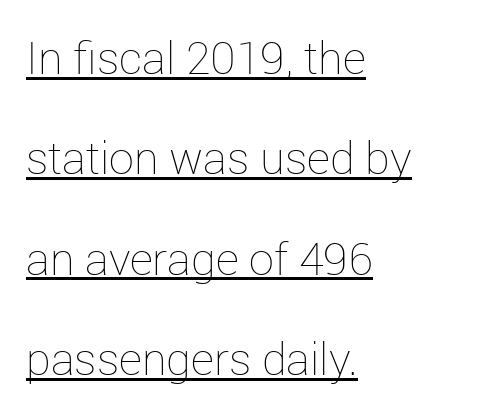
Q: Is the text bold? A: No.
Q: Is the text italic (slanted)? A: No, it is upright.
Q: Is the text underlined? A: Yes.
Q: How is the paragraph aligned? A: Left-aligned.
Q: Is the spacing between letters normal or unusually wide? A: Normal.
Q: Is the spacing between lines tight, normal or loose? A: Loose.
Q: Width (condensed, normal, or wide)? A: Normal.
Q: Stroke contrast? A: Low.
Q: x-height? A: Medium.
Q: Monospaced? A: No.
